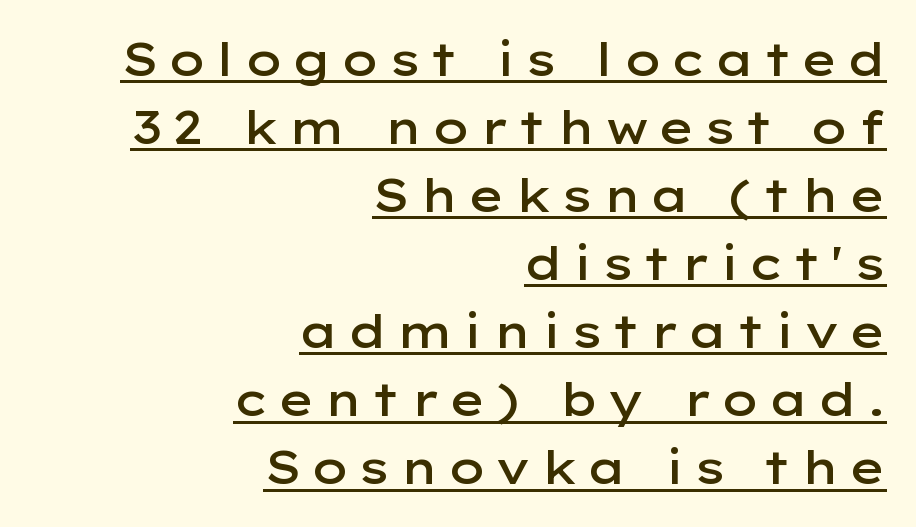
{"serif": "no", "italic": "no", "bold": "semi", "weight": "semibold", "width": "wide", "stroke_contrast": "low", "x_height": "medium", "monospaced": "no", "underline": "yes", "align": "right", "line_spacing": "normal", "line_spacing_ratio": 1.48, "glyph_px": 46}
